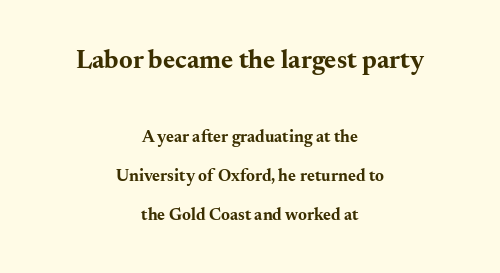
The image shows 26 px bold type, upright; set centered, loose line spacing (2.3x), normal letter spacing, not underlined; the first (top) block is 1.53x larger.
